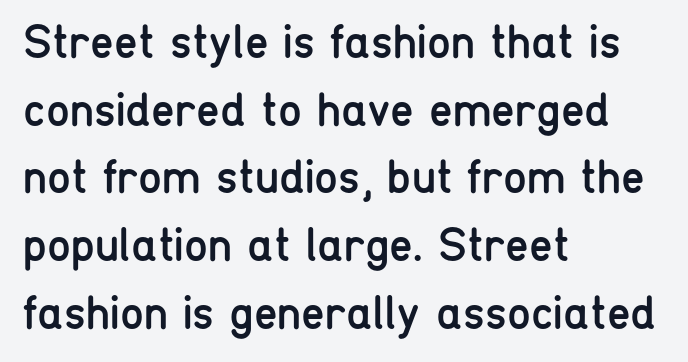
Q: Is the text bold? A: No.
Q: Is the text italic (slanted)? A: No, it is upright.
Q: Is the typeface a serif or a sans-serif typeface? A: Sans-serif.
Q: Is the text underlined? A: No.
Q: How is the paragraph aligned? A: Left-aligned.
Q: Is the spacing between letters normal or unusually wide? A: Normal.
Q: Is the spacing between lines tight, normal or loose? A: Normal.
Q: Width (condensed, normal, or wide)? A: Condensed.
Q: Stroke contrast? A: Low.
Q: x-height? A: Medium.
Q: Monospaced? A: No.
